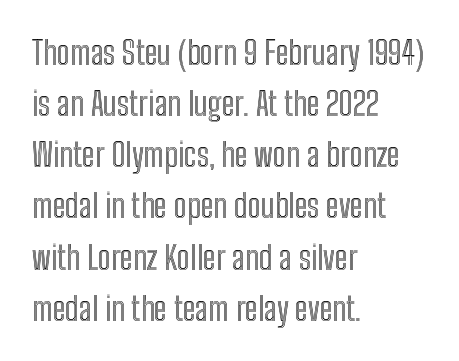
{"italic": "no", "width": "condensed", "x_height": "medium", "monospaced": "no", "underline": "no", "align": "left", "line_spacing": "normal", "line_spacing_ratio": 1.55, "letter_spacing": "normal", "letter_spacing_em": 0.0, "glyph_px": 33}
